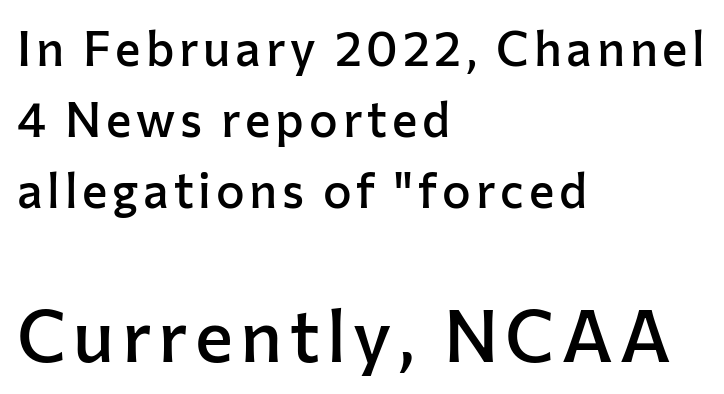
Q: Is the text bold? A: Semi-bold.
Q: Is the text italic (slanted)? A: No, it is upright.
Q: Is the typeface a serif or a sans-serif typeface? A: Sans-serif.
Q: Is the text underlined? A: No.
Q: How is the paragraph aligned? A: Left-aligned.
Q: Is the spacing between lines tight, normal or loose? A: Normal.
Q: Which block of text is set in a larger size, the first (top) or the second (bottom)? A: The second (bottom) one.
Q: Width (condensed, normal, or wide)? A: Normal.
Q: Stroke contrast? A: Low.
Q: x-height? A: Medium.
Q: Monospaced? A: No.
